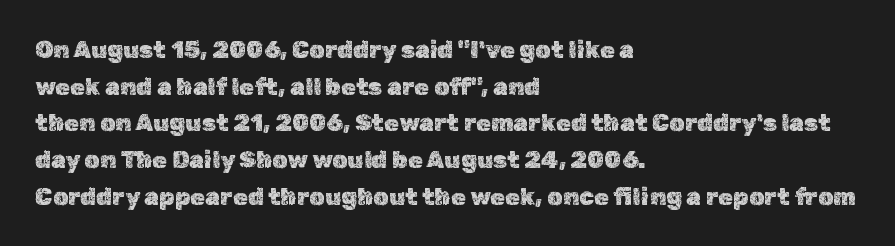
Unlike italic type, these characters show no tilt at all. Glyph-to-glyph distance matches everyday printed text. The line-height multiplier appears to be the usual default. The rag falls on the right side of this text block.
